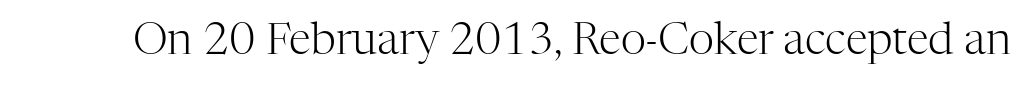
The image shows 44 px light serif type, upright; set normal letter spacing, not underlined; high stroke contrast and a medium x-height.
